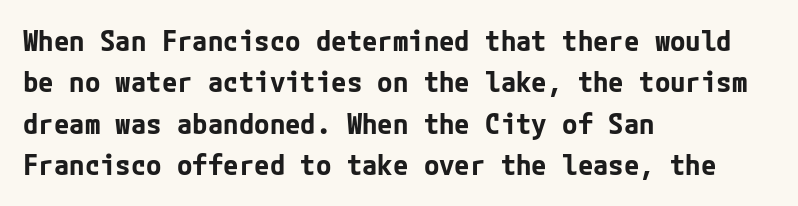
Q: Is the text bold? A: Yes.
Q: Is the text italic (slanted)? A: No, it is upright.
Q: Is the typeface a serif or a sans-serif typeface? A: Sans-serif.
Q: Is the text underlined? A: No.
Q: How is the paragraph aligned? A: Left-aligned.
Q: Is the spacing between letters normal or unusually wide? A: Normal.
Q: Is the spacing between lines tight, normal or loose? A: Normal.
Q: Width (condensed, normal, or wide)? A: Normal.
Q: Stroke contrast? A: Low.
Q: x-height? A: Medium.
